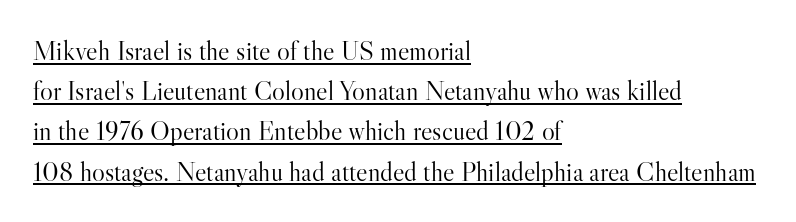
The image shows 27 px text type, upright; set left-aligned, normal line spacing (1.49x), normal letter spacing, underlined.
